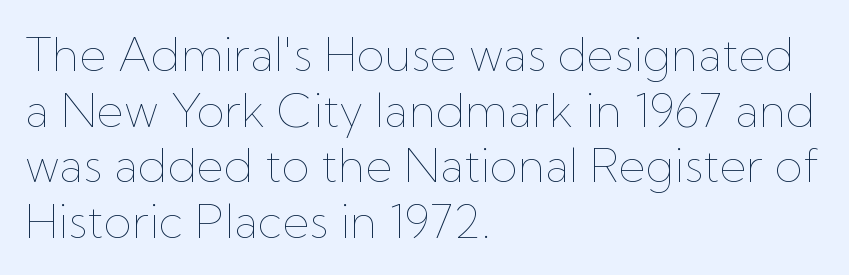
Q: Is the text bold? A: No.
Q: Is the text italic (slanted)? A: No, it is upright.
Q: Is the text underlined? A: No.
Q: How is the paragraph aligned? A: Left-aligned.
Q: Is the spacing between letters normal or unusually wide? A: Normal.
Q: Width (condensed, normal, or wide)? A: Normal.
Q: Stroke contrast? A: Low.
Q: x-height? A: Medium.
Q: Monospaced? A: No.
